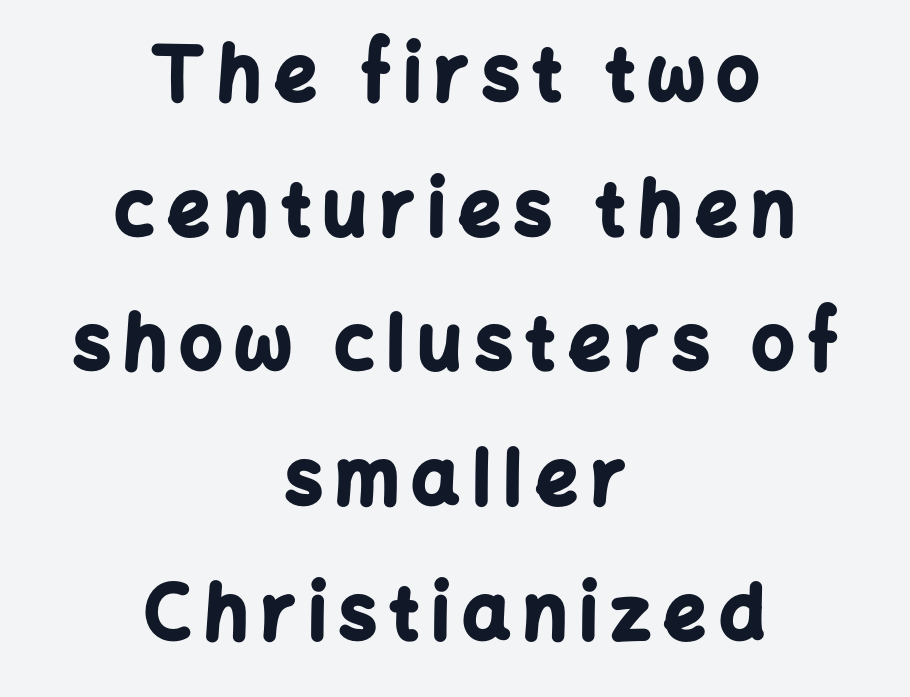
Q: Is the text bold? A: Yes.
Q: Is the text italic (slanted)? A: No, it is upright.
Q: Is the typeface a serif or a sans-serif typeface? A: Sans-serif.
Q: Is the text underlined? A: No.
Q: How is the paragraph aligned? A: Centered.
Q: Width (condensed, normal, or wide)? A: Normal.
Q: Stroke contrast? A: Low.
Q: x-height? A: Medium.
Q: Monospaced? A: No.
